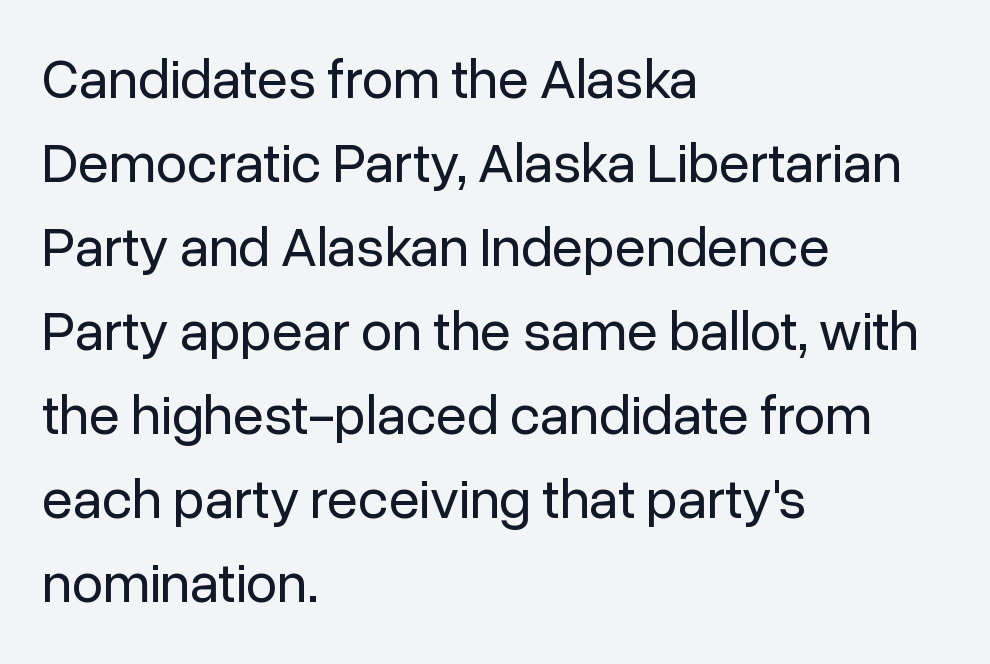
Inter-character spacing is left at the font's built-in metrics. Font category for this specimen: sans-serif. Each letter keeps its own natural width here, so spacing adapts to shape. Ascenders rise straight up at ninety degrees. Each new line begins a customary step beneath the previous one.
